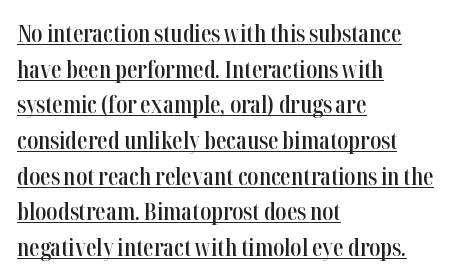
The image shows 23 px text type, upright; set left-aligned, normal line spacing (1.55x), normal letter spacing, underlined.
